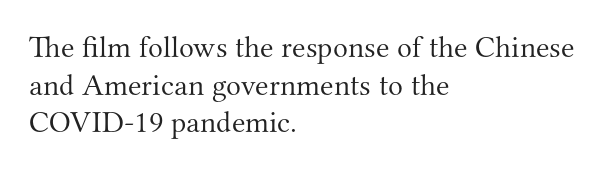
The image shows 31 px light serif type, upright; set left-aligned, line spacing 1.21x, normal letter spacing, not underlined; medium stroke contrast and a small x-height.
